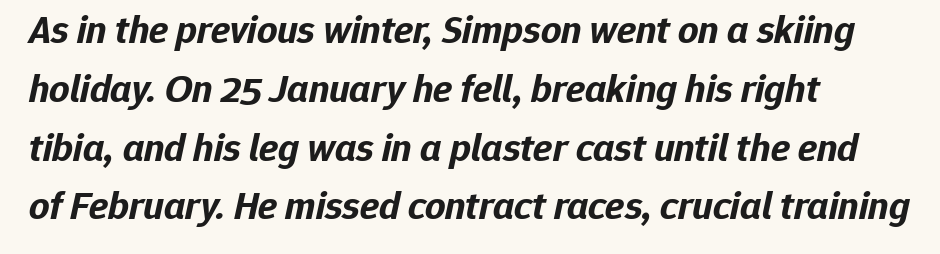
{"italic": "yes", "lean": "right", "slant_degrees": 12, "bold": "yes", "weight": "bold", "width": "normal", "stroke_contrast": "low", "x_height": "medium", "monospaced": "no", "underline": "no", "align": "left", "line_spacing": "normal", "line_spacing_ratio": 1.47, "letter_spacing": "normal", "letter_spacing_em": 0.0, "glyph_px": 40}
